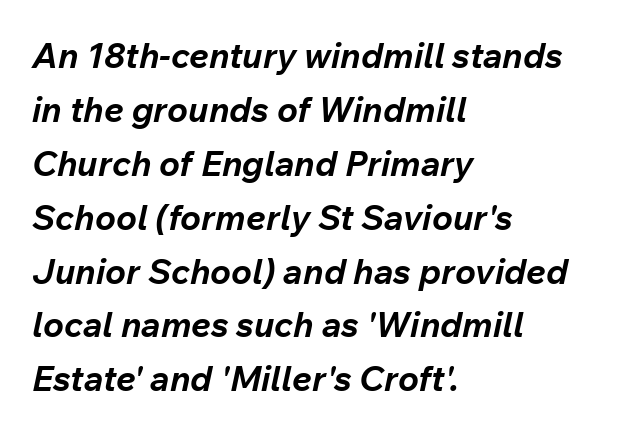
Q: Is the text bold? A: Yes.
Q: Is the text italic (slanted)? A: Yes, it leans right by about 12 degrees.
Q: Is the text underlined? A: No.
Q: How is the paragraph aligned? A: Left-aligned.
Q: Is the spacing between letters normal or unusually wide? A: Normal.
Q: Is the spacing between lines tight, normal or loose? A: Normal.
Q: Width (condensed, normal, or wide)? A: Normal.
Q: Stroke contrast? A: Low.
Q: x-height? A: Medium.
Q: Monospaced? A: No.
